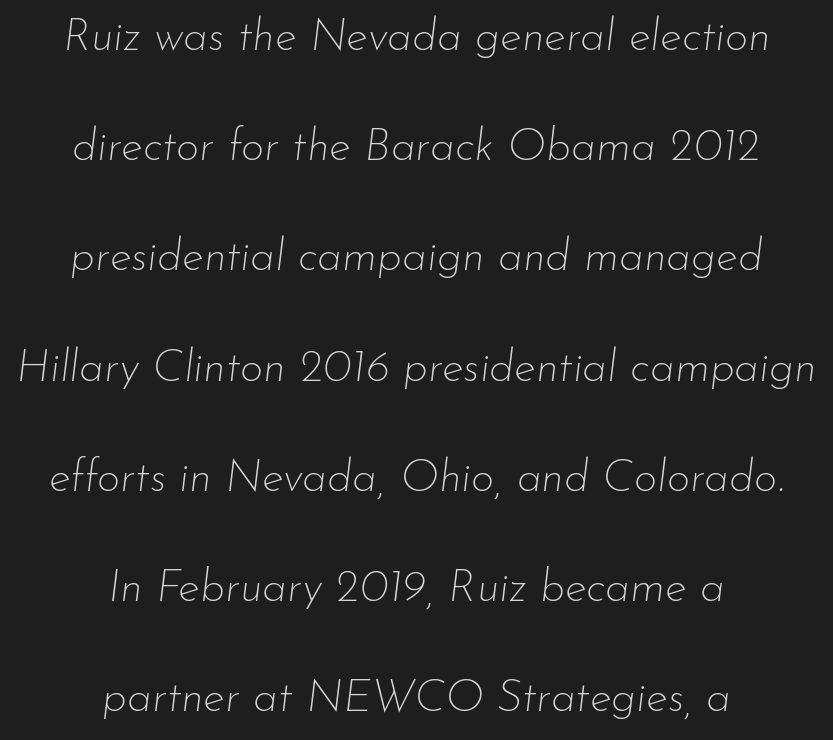
Q: Is the text bold? A: No.
Q: Is the text italic (slanted)? A: Yes, it leans right by about 7 degrees.
Q: Is the text underlined? A: No.
Q: How is the paragraph aligned? A: Centered.
Q: Is the spacing between letters normal or unusually wide? A: Normal.
Q: Is the spacing between lines tight, normal or loose? A: Loose.
Q: Width (condensed, normal, or wide)? A: Normal.
Q: Stroke contrast? A: Low.
Q: x-height? A: Small.
Q: Monospaced? A: No.
